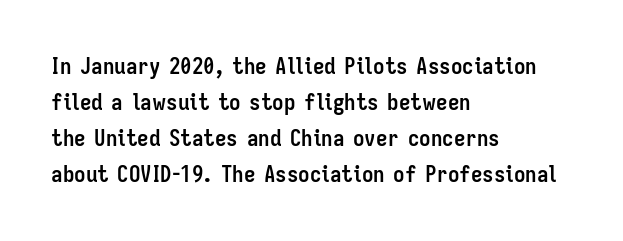
Notice how descenders clear the ascenders below comfortably — that's standard leading. The sample has been set heavy, in full bold. Italic? Not at all — the glyphs are vertical. A bare baseline throughout the passage. The rag falls on the right side of this text block. Inter-character spacing is left at the font's built-in metrics.
